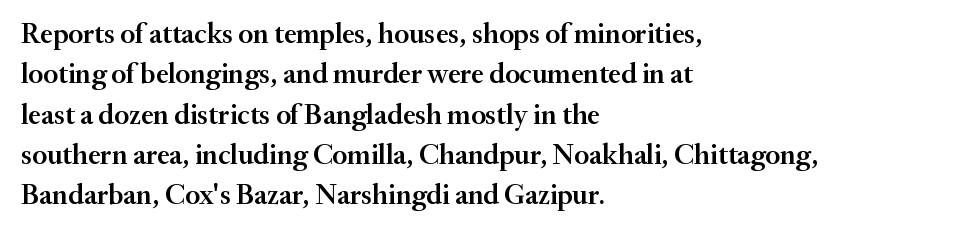
Q: Is the text bold? A: Semi-bold.
Q: Is the text italic (slanted)? A: No, it is upright.
Q: Is the typeface a serif or a sans-serif typeface? A: Serif.
Q: Is the text underlined? A: No.
Q: How is the paragraph aligned? A: Left-aligned.
Q: Is the spacing between letters normal or unusually wide? A: Normal.
Q: Is the spacing between lines tight, normal or loose? A: Normal.
Q: Width (condensed, normal, or wide)? A: Normal.
Q: Stroke contrast? A: Medium.
Q: x-height? A: Small.
Q: Monospaced? A: No.
